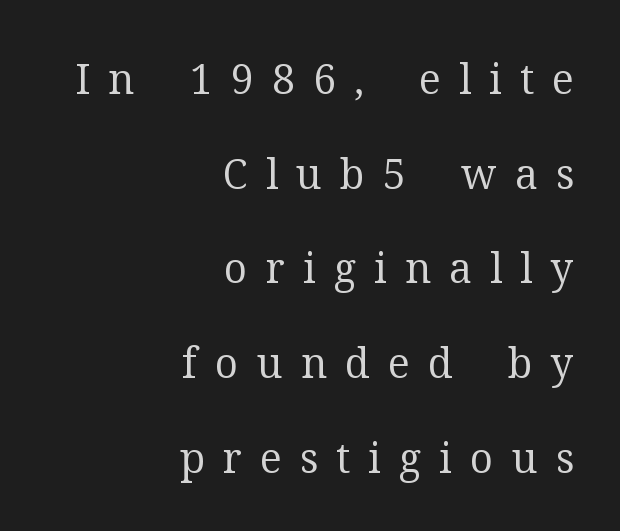
A typesetter would call this proportional, since set widths differ per character. The foot of each line stays bare and open. These lines stand farther apart than default settings would place them. Every row of glyphs terminates at an identical x-position on the right. Type style note: has serifs. Does the lettering tilt? It doesn't — this is upright.
